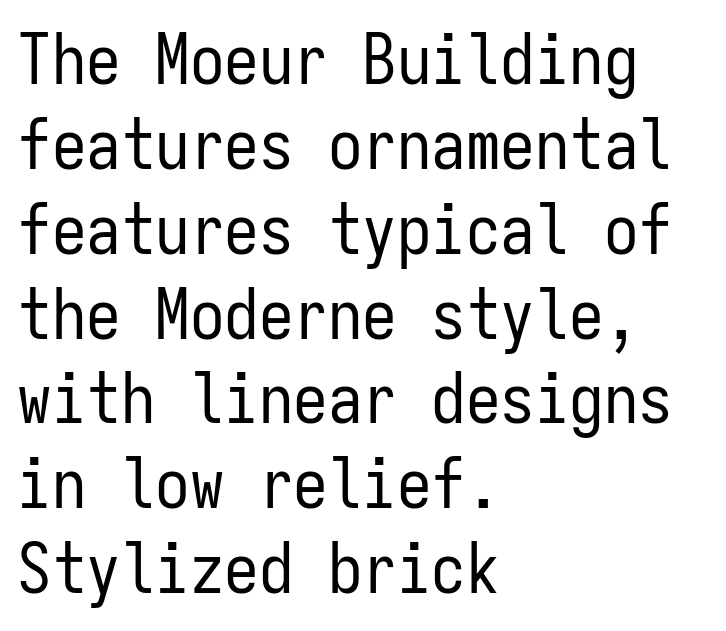
Q: Is the text bold? A: No.
Q: Is the text italic (slanted)? A: No, it is upright.
Q: Is the typeface a serif or a sans-serif typeface? A: Sans-serif.
Q: Is the text underlined? A: No.
Q: How is the paragraph aligned? A: Left-aligned.
Q: Is the spacing between letters normal or unusually wide? A: Normal.
Q: Width (condensed, normal, or wide)? A: Condensed.
Q: Stroke contrast? A: Low.
Q: x-height? A: Medium.
Q: Monospaced? A: Yes.
